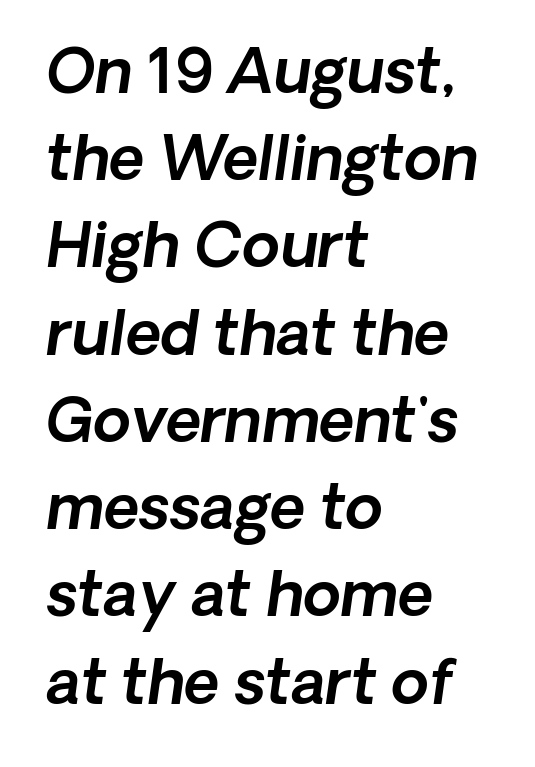
{"serif": "no", "width": "normal", "x_height": "medium", "monospaced": "no", "underline": "no", "align": "left", "line_spacing": "normal", "line_spacing_ratio": 1.43, "letter_spacing": "normal", "letter_spacing_em": 0.0, "glyph_px": 61}
